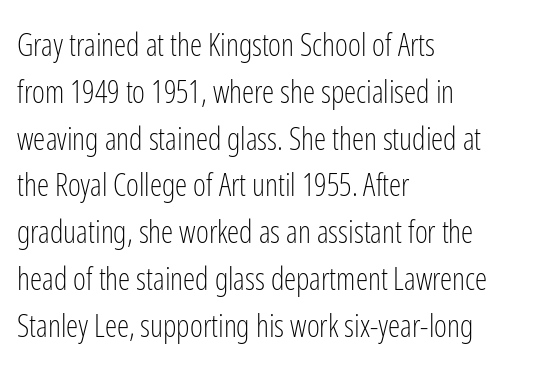
{"serif": "no", "italic": "no", "bold": "no", "weight": "light", "width": "condensed", "stroke_contrast": "low", "x_height": "medium", "monospaced": "no", "underline": "no", "align": "left", "line_spacing": "normal", "line_spacing_ratio": 1.51, "letter_spacing": "normal", "letter_spacing_em": 0.0, "glyph_px": 31}
